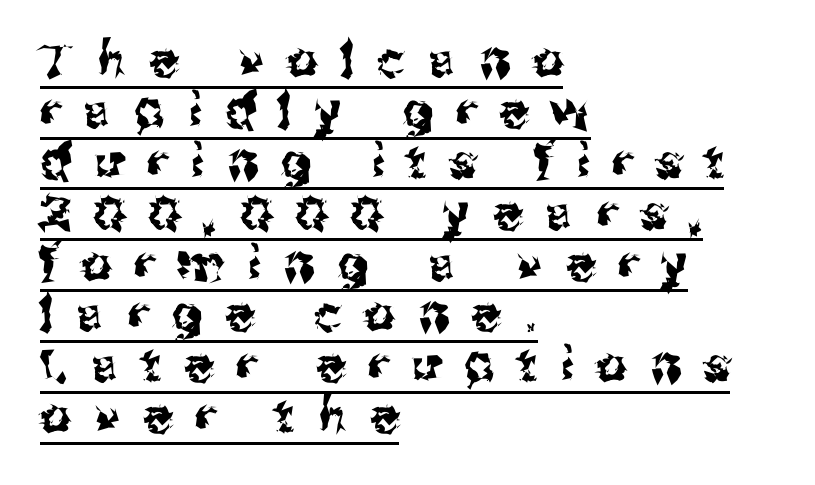
The image shows 48 px sans-serif type, upright; set left-aligned, tight line spacing (1.06x), unusually wide letter spacing (+0.49 em), underlined; medium stroke contrast and a medium x-height.
